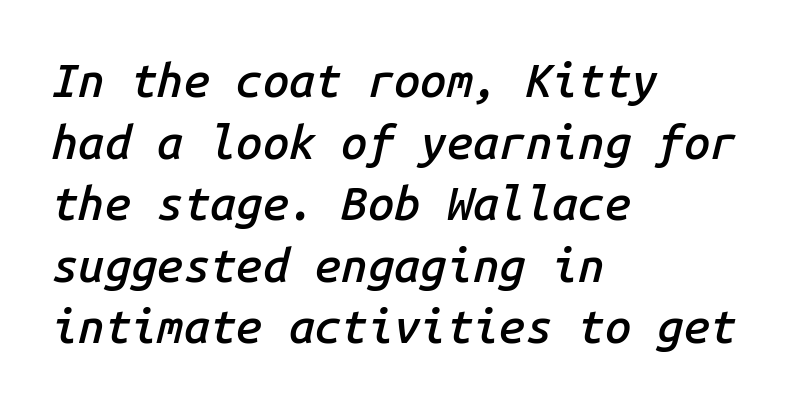
The image shows 47 px semibold type, italic (leaning right), monospaced; set left-aligned, normal line spacing (1.31x), normal letter spacing, not underlined; low stroke contrast and a medium x-height.
